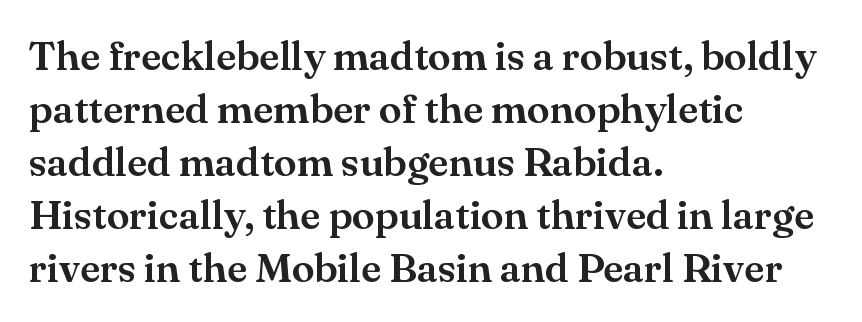
The lines sit at an ordinary, default distance from one another. Only glyphs here, with clear space below each row. Tall strokes in this sample are plumb rather than angled. In terms of letterspacing, this is plain default setting. Note the varied advance widths — an 'i' is clearly narrower than an 'm'. The ragged edge is on the right, which tells us the setting is flush left.
